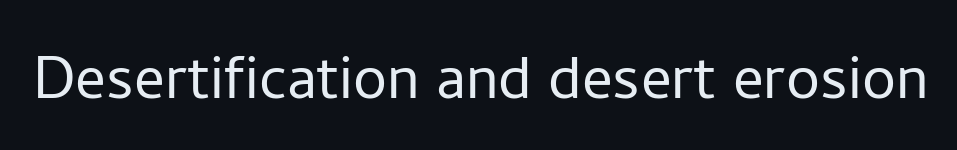
The image shows 76 px light sans-serif type, upright; set normal letter spacing, not underlined; low stroke contrast and a medium x-height.
